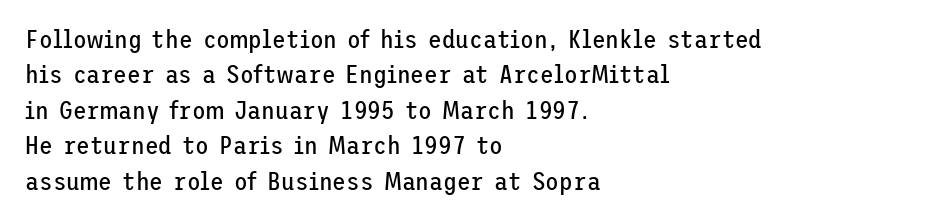
Plain, unruled lines of type. Is the type heavy? It reads as light-to-regular instead. Interline gaps are of average width in this sample. In terms of posture, this sample is upright. These lines are set flush left with a ragged right edge. Nothing unusual about the tracking: characters are spaced as the font intends.
